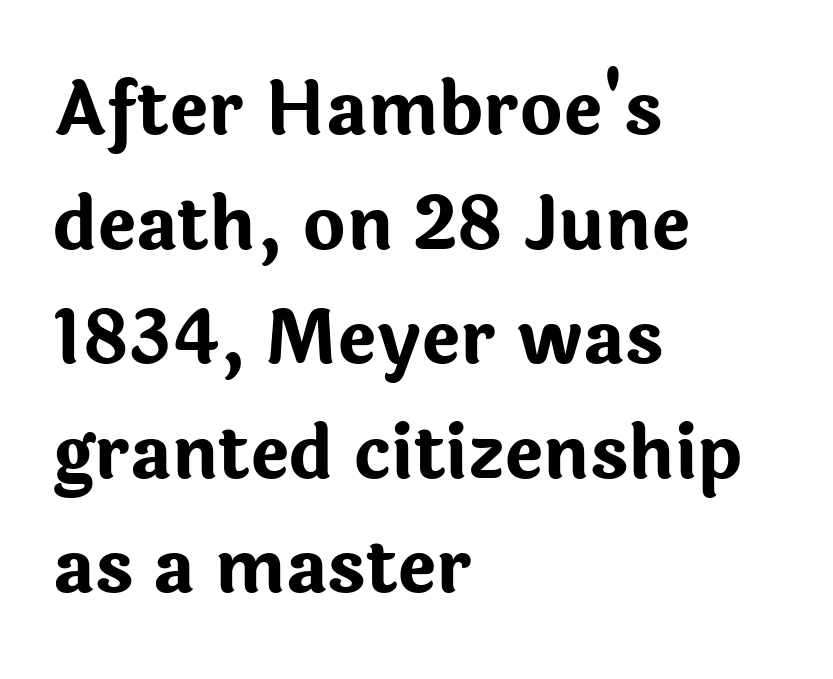
Q: Is the text bold? A: Yes.
Q: Is the text italic (slanted)? A: No, it is upright.
Q: Is the typeface a serif or a sans-serif typeface? A: Sans-serif.
Q: Is the text underlined? A: No.
Q: How is the paragraph aligned? A: Left-aligned.
Q: Is the spacing between letters normal or unusually wide? A: Normal.
Q: Is the spacing between lines tight, normal or loose? A: Normal.
Q: Width (condensed, normal, or wide)? A: Normal.
Q: Stroke contrast? A: Low.
Q: x-height? A: Medium.
Q: Monospaced? A: No.
